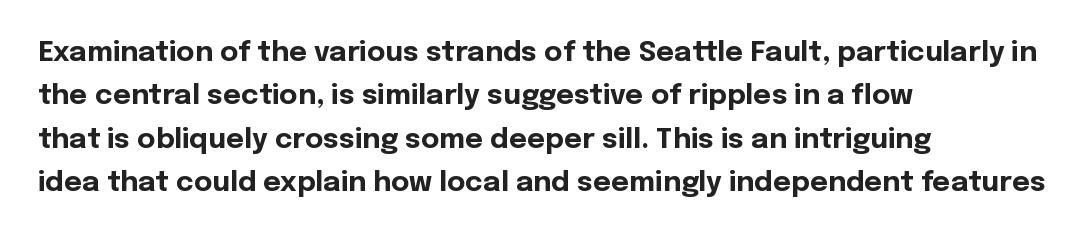
The image shows 28 px bold sans-serif type, upright; set left-aligned, normal line spacing (1.55x), normal letter spacing, not underlined; a medium x-height.
